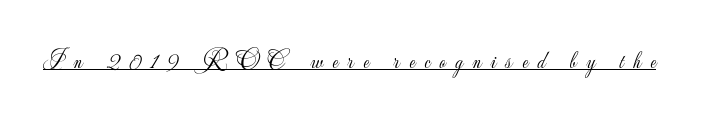
Honestly, the letter spacing is so wide it's the main thing you notice. No extra ink here — the face is not bold. Check the space under the baseline: a stroke is drawn there.
